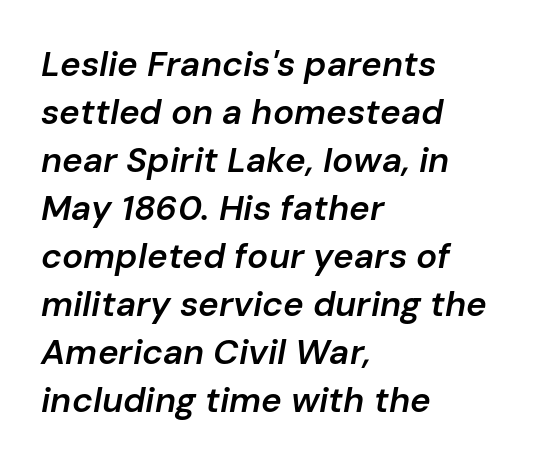
{"italic": "yes", "lean": "right", "slant_degrees": 10, "bold": "semi", "weight": "semibold", "width": "normal", "stroke_contrast": "low", "x_height": "medium", "monospaced": "no", "underline": "no", "align": "left", "line_spacing": "normal", "line_spacing_ratio": 1.37, "letter_spacing": "normal", "letter_spacing_em": 0.0, "glyph_px": 35}
